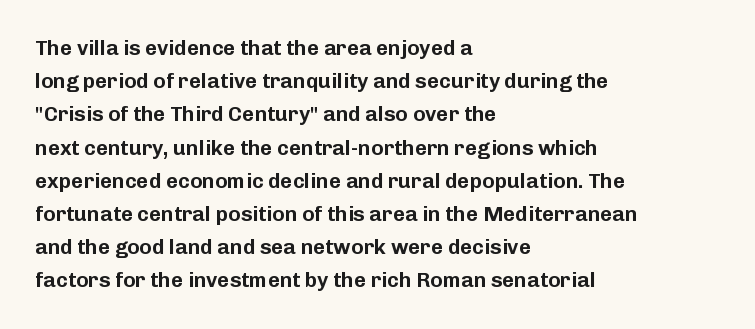
{"italic": "no", "underline": "no", "align": "left", "line_spacing": "normal", "line_spacing_ratio": 1.58, "letter_spacing": "normal", "letter_spacing_em": 0.0, "glyph_px": 21}
